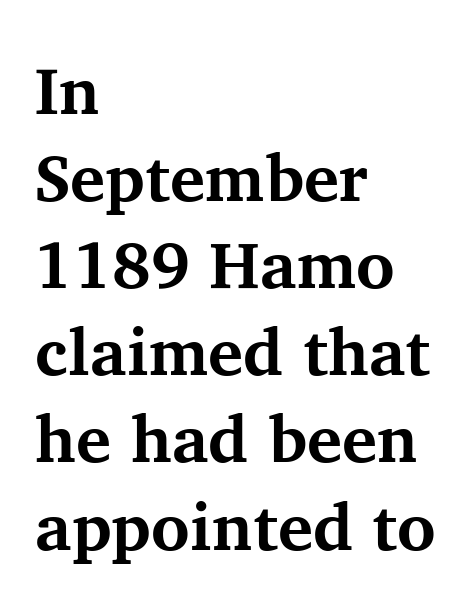
The image shows 66 px bold serif type, upright; set left-aligned, normal line spacing (1.32x), normal letter spacing, not underlined; medium stroke contrast and a medium x-height.
